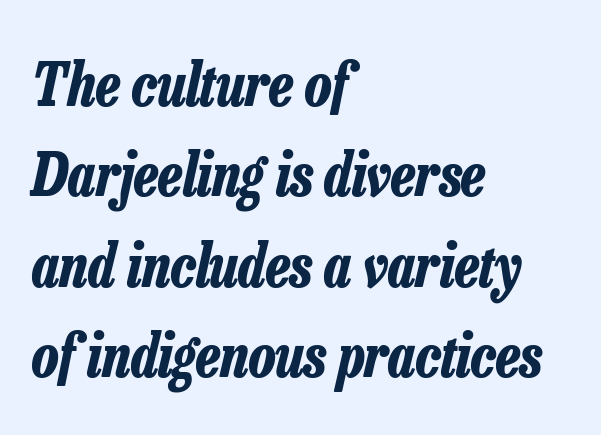
Q: Is the text bold? A: Yes.
Q: Is the text italic (slanted)? A: Yes, it leans right by about 13 degrees.
Q: Is the text underlined? A: No.
Q: How is the paragraph aligned? A: Left-aligned.
Q: Is the spacing between letters normal or unusually wide? A: Normal.
Q: Is the spacing between lines tight, normal or loose? A: Normal.
Q: Width (condensed, normal, or wide)? A: Condensed.
Q: Stroke contrast? A: Low.
Q: x-height? A: Medium.
Q: Monospaced? A: No.
